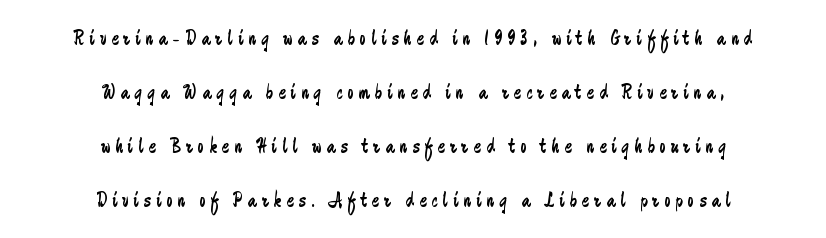
The image shows 22 px text type; set centered, loose line spacing (2.46x), unusually wide letter spacing (+0.23 em), not underlined.
